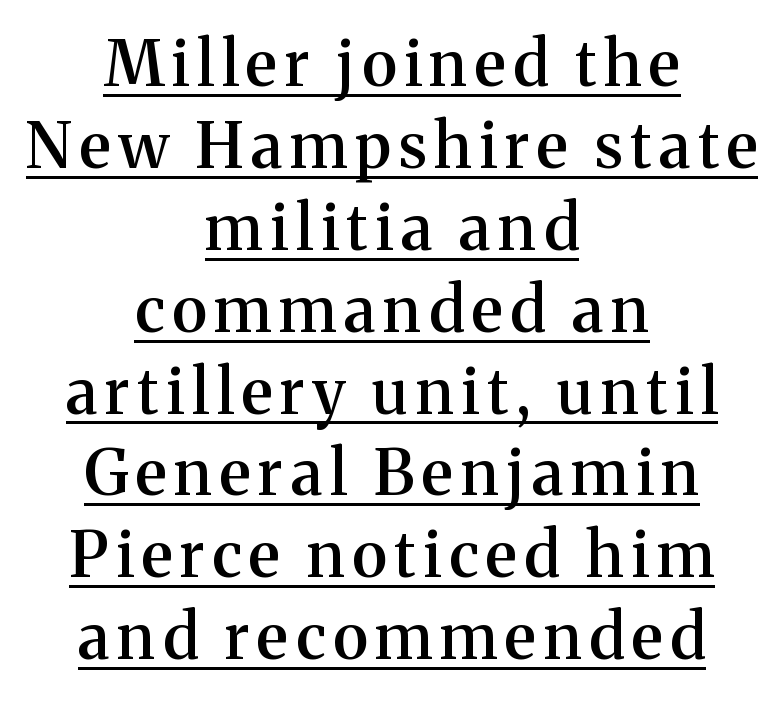
The image shows 63 px semibold serif type, upright; set centered, normal line spacing (1.3x), underlined; medium stroke contrast and a medium x-height.
